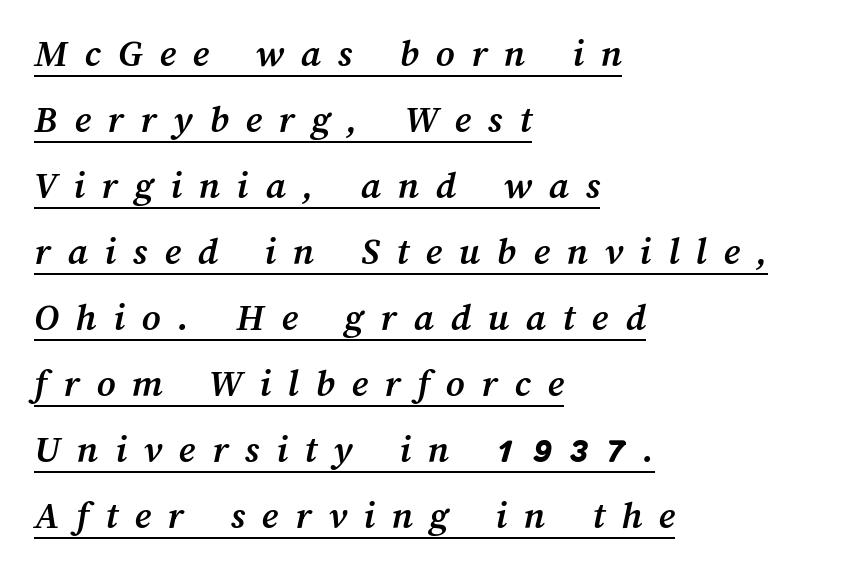
The image shows 40 px semibold type; set left-aligned, normal line spacing (1.65x), unusually wide letter spacing (+0.42 em), underlined; medium stroke contrast and a medium x-height.
